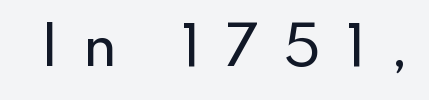
Is this a fixed-width face? No — the glyphs have proportional, varying widths. In terms of letterform style, serifs are entirely absent. Every stem runs plumb, perpendicular to the baseline. A bare baseline throughout the passage.
